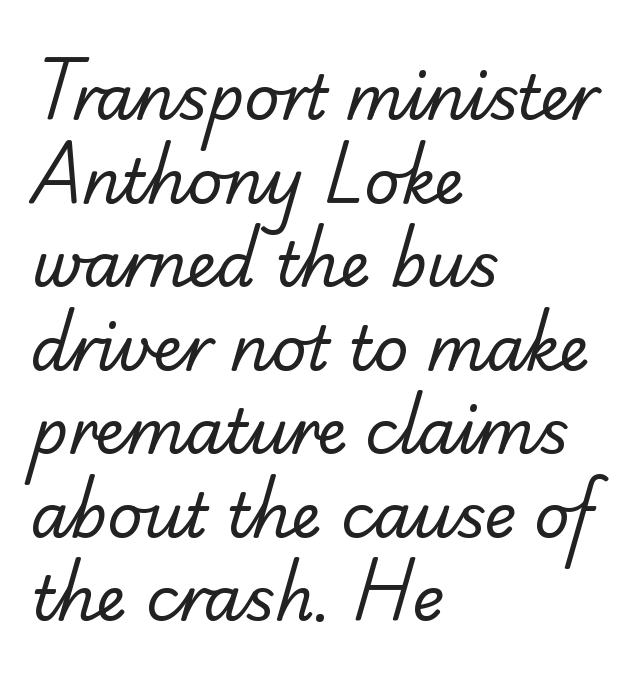
Q: Is the text bold? A: No.
Q: Is the typeface a serif or a sans-serif typeface? A: Sans-serif.
Q: Is the text underlined? A: No.
Q: How is the paragraph aligned? A: Left-aligned.
Q: Is the spacing between letters normal or unusually wide? A: Normal.
Q: Is the spacing between lines tight, normal or loose? A: Normal.
Q: Width (condensed, normal, or wide)? A: Normal.
Q: Stroke contrast? A: Low.
Q: x-height? A: Small.
Q: Monospaced? A: No.
